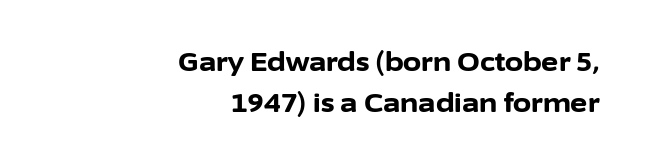
The image shows 26 px bold type, upright; set right-aligned, normal line spacing (1.57x), normal letter spacing, not underlined.
